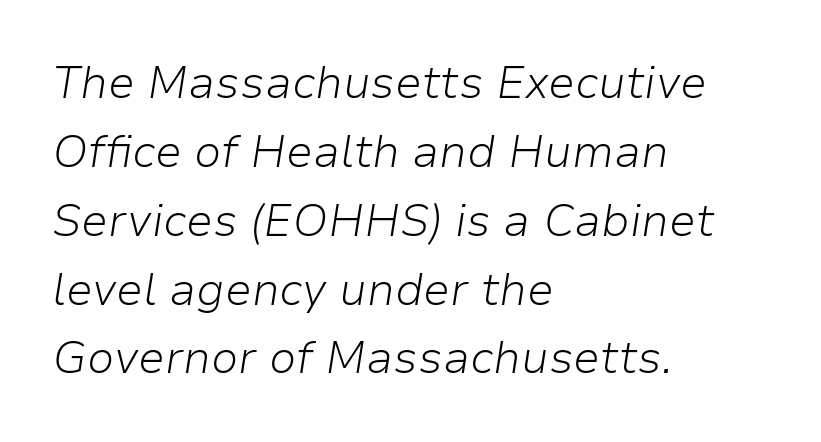
Q: Is the text bold? A: No.
Q: Is the text italic (slanted)? A: Yes, it leans right by about 9 degrees.
Q: Is the text underlined? A: No.
Q: How is the paragraph aligned? A: Left-aligned.
Q: Is the spacing between letters normal or unusually wide? A: Normal.
Q: Is the spacing between lines tight, normal or loose? A: Normal.
Q: Width (condensed, normal, or wide)? A: Normal.
Q: Stroke contrast? A: Low.
Q: x-height? A: Medium.
Q: Monospaced? A: No.
